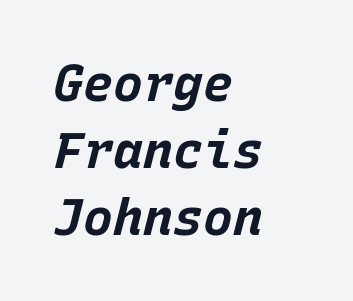
Glance below the letters and you will spot only blank space. Horizontal bands of white between lines are of average thickness. The passage is arranged the way most books set body copy — flush left. The passage shown is typed in a monospace face where columns stay perfectly aligned.
